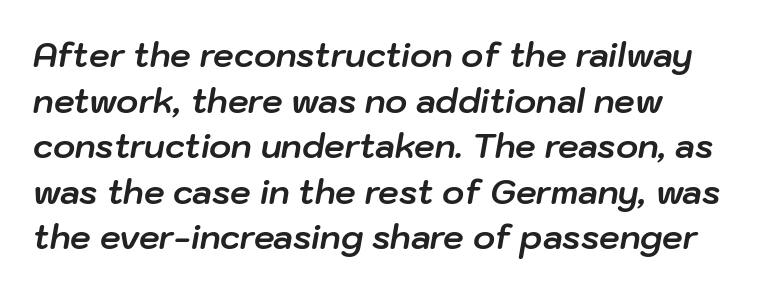
{"italic": "yes", "lean": "right", "slant_degrees": 10, "bold": "yes", "weight": "bold", "width": "normal", "stroke_contrast": "low", "x_height": "medium", "monospaced": "no", "underline": "no", "line_spacing": "normal", "line_spacing_ratio": 1.38, "letter_spacing": "normal", "letter_spacing_em": 0.0, "glyph_px": 33}
